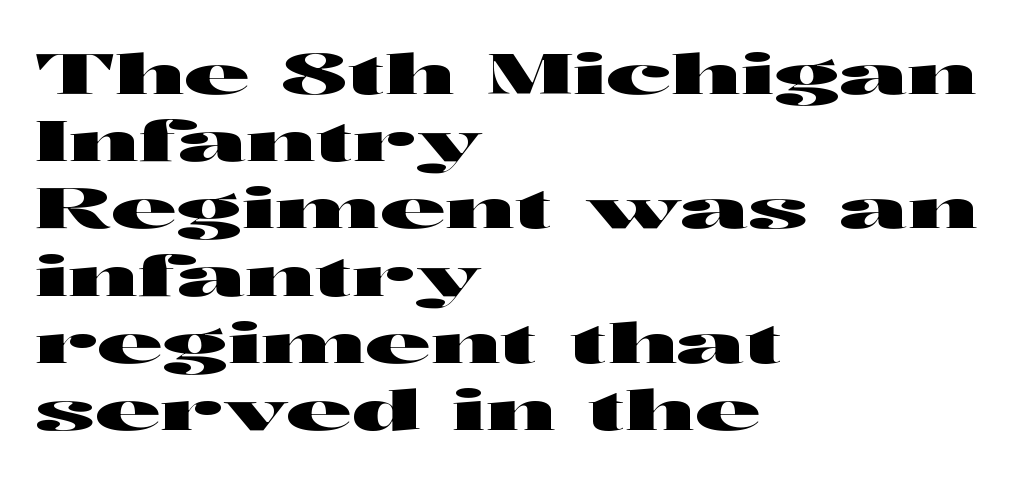
{"serif": "no", "italic": "no", "width": "wide", "stroke_contrast": "high", "x_height": "medium", "monospaced": "no", "underline": "no", "align": "left", "line_spacing_ratio": 1.2, "letter_spacing": "normal", "letter_spacing_em": 0.0, "glyph_px": 56}
